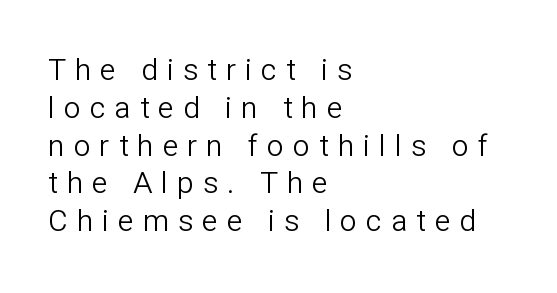
{"serif": "no", "italic": "no", "bold": "no", "weight": "light", "width": "normal", "stroke_contrast": "low", "x_height": "medium", "monospaced": "no", "underline": "no", "align": "left", "line_spacing": "normal", "line_spacing_ratio": 1.26, "letter_spacing": "wide", "letter_spacing_em": 0.3, "glyph_px": 30}
